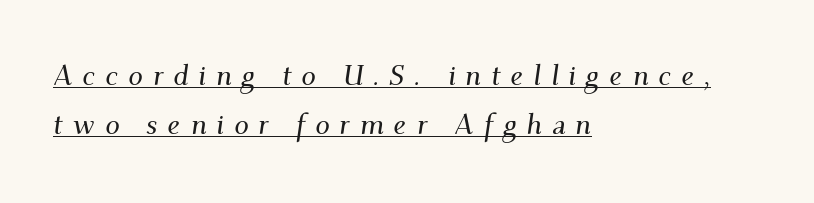
If you drew a line through each stem, it would be angled. Do the characters align in a grid? No, the font is proportional. The paragraph shown leans on its left margin. Students, observe: this is what conventionally led text looks like. Caption: expanded tracking, letters set apart.
